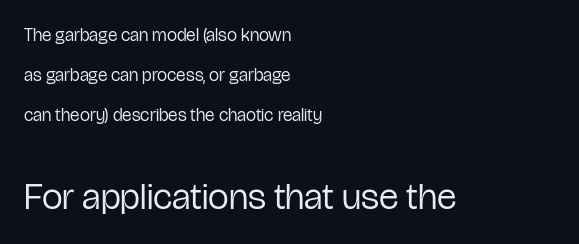
The image shows 37 px regular-weight, condensed sans-serif type, upright; set left-aligned, loose line spacing (2.23x), normal letter spacing, not underlined; the second (bottom) block is 2.06x larger; low stroke contrast and a medium x-height.
